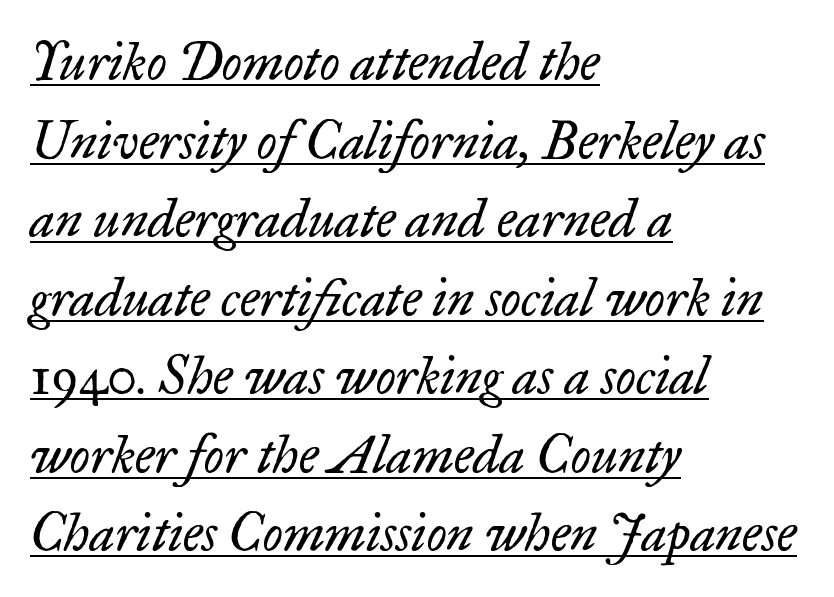
Caption: face not bold, strokes unweighted. A typesetter would label this face a serif. Regarding leading, the lines here are spaced in the standard way. Notice how a bar underscores the lettering throughout.
